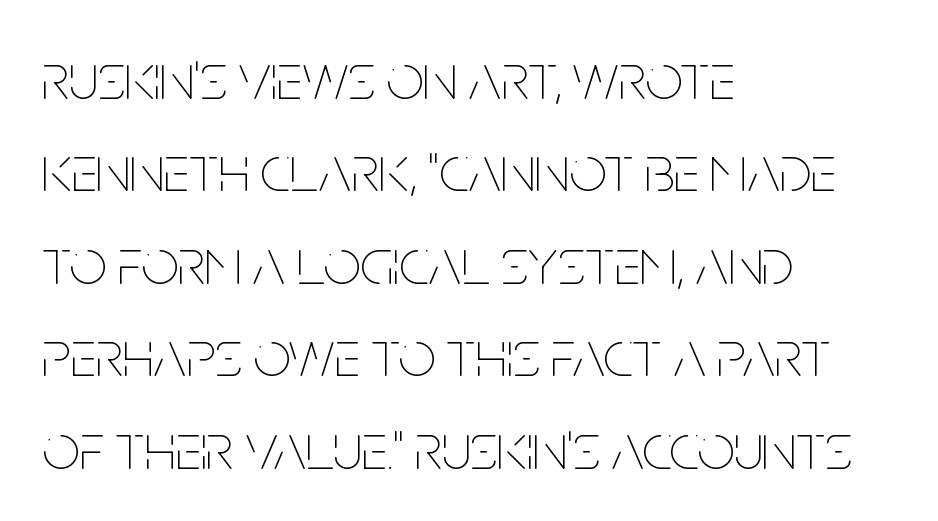
The image shows 66 px thin, condensed type, upright; set left-aligned, normal line spacing (1.4x), normal letter spacing, not underlined; low stroke contrast and a large x-height.
